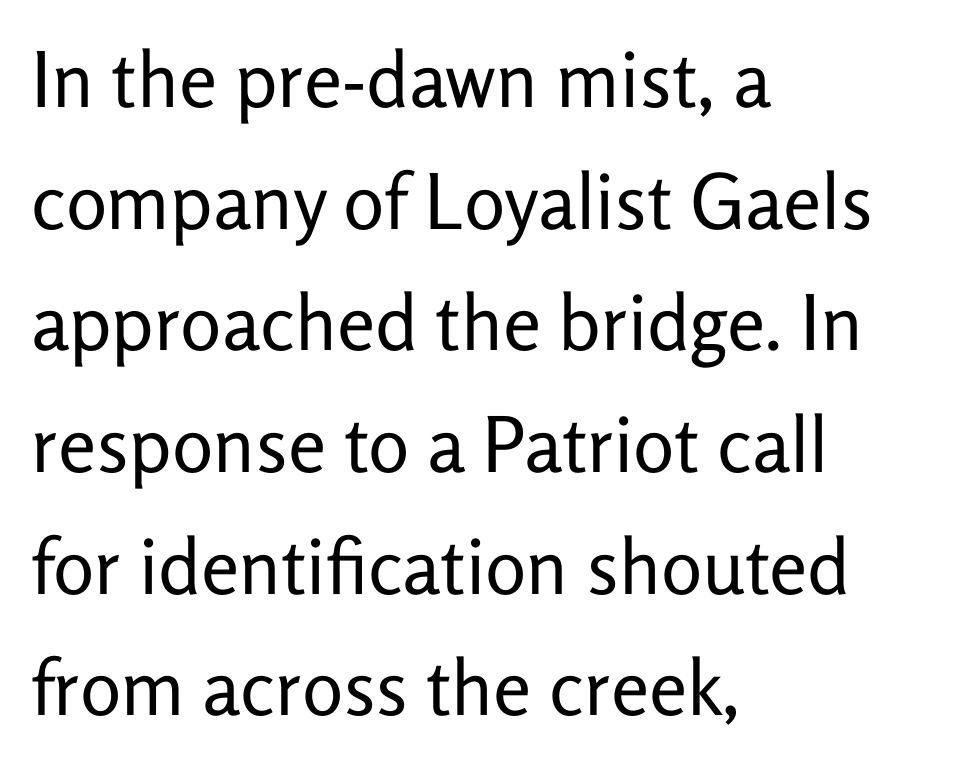
The image shows 77 px regular-weight sans-serif type, upright; set left-aligned, normal line spacing (1.58x), normal letter spacing, not underlined; low stroke contrast and a medium x-height.
